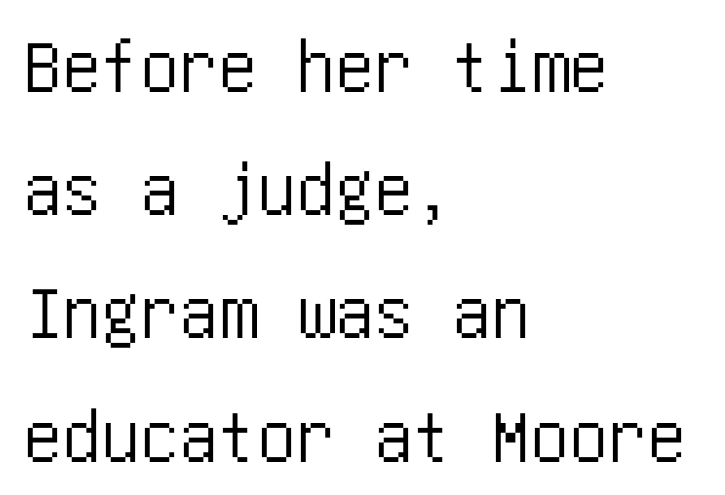
The letterforms sit shoulder to shoulder at normal distance. The characters display no serif detailing; their extremities are plain. Where is the straight margin? On the left. Vertically, the passage feels balanced, rows spaced as you'd expect. Every character sits straight up, as roman type does.
